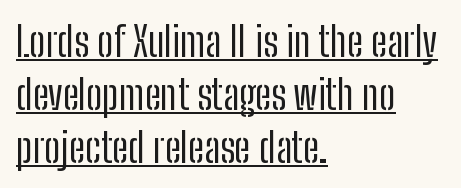
The image shows 41 px regular-weight, condensed sans-serif type, upright; set left-aligned, normal line spacing (1.29x), normal letter spacing, underlined; low stroke contrast and a medium x-height.
